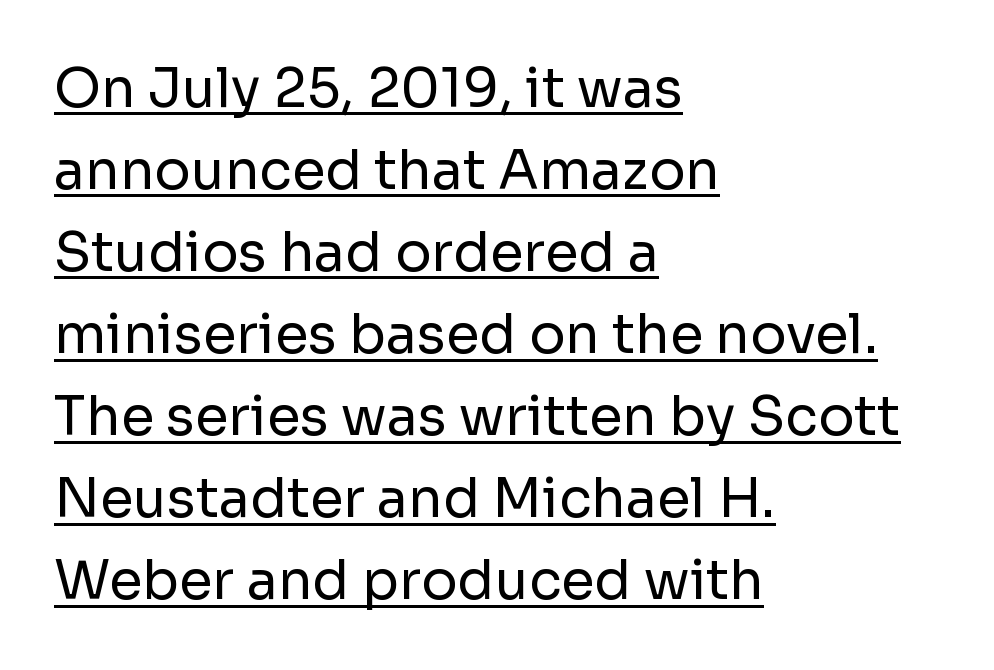
Between one letter and the next there's only the usual sliver of space. The paragraph has a hard left edge and a soft right edge. Font category for this specimen: sans-serif. Weight: in the light-to-regular range. Each letter keeps its own natural width here, so spacing adapts to shape.
